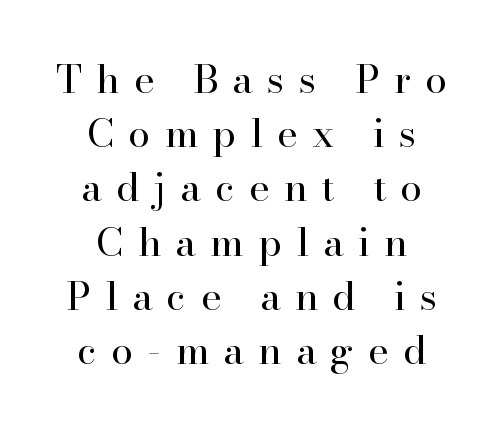
The image shows 39 px regular-weight serif type, upright; set centered, normal line spacing (1.39x), unusually wide letter spacing (+0.37 em), not underlined; high stroke contrast and a small x-height.
